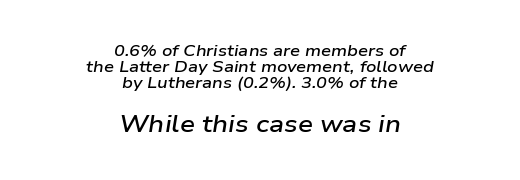
Q: Is the text bold? A: Semi-bold.
Q: Is the text italic (slanted)? A: Yes, it leans right by about 9 degrees.
Q: Is the text underlined? A: No.
Q: How is the paragraph aligned? A: Centered.
Q: Is the spacing between letters normal or unusually wide? A: Normal.
Q: Is the spacing between lines tight, normal or loose? A: Tight.
Q: Which block of text is set in a larger size, the first (top) or the second (bottom)? A: The second (bottom) one.
